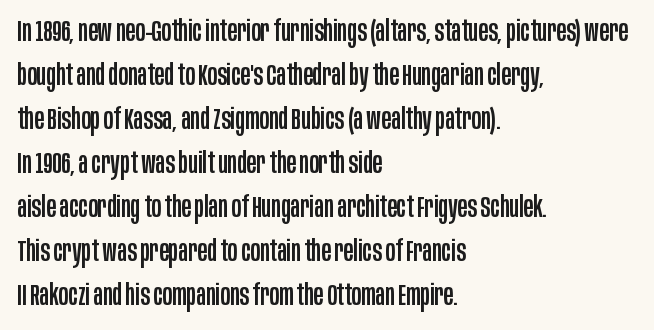
Each row of text sits above clean, open space. Here the glyphs are tracked normally, forming tight word shapes. Looks like regular typesetting: each glyph gets only the width it needs. These lines stack with their left ends in a neat column. This is sans-serif lettering, the kind often seen on screens and signage. This is roman type, the default non-slanted kind.
